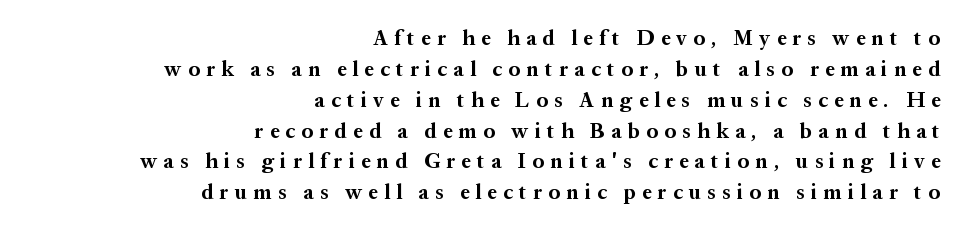
A flush-right, rag-left setting is used for this passage. How are the letters spaced? Widely, with obvious added tracking. As a designer I'd log this as weight 700, bold. This sample uses an upright cut, with every glyph sitting square on the baseline. Anything drawn beneath the words? Only blank space.
